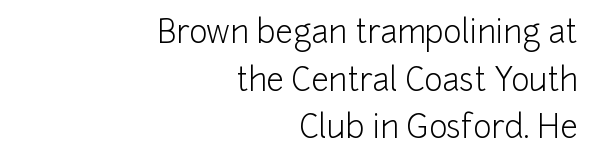
Visually the block forms a straight wall on the right and a jagged coastline on the left. The lettering holds an erect, upright posture throughout. The rendering uses natural spacing where letterforms have individual widths. The face looks like a standard text weight, possibly lighter. Plain, unruled lines of type. To sum up the face: it is a sans, with no serifs.
